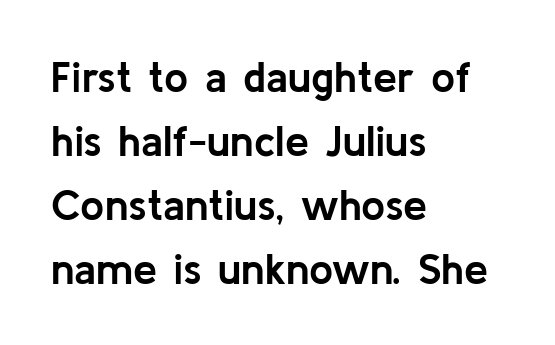
{"serif": "no", "italic": "no", "bold": "yes", "weight": "semibold", "width": "normal", "stroke_contrast": "low", "x_height": "medium", "monospaced": "no", "underline": "no", "align": "left", "line_spacing": "normal", "line_spacing_ratio": 1.49, "letter_spacing": "normal", "letter_spacing_em": 0.0, "glyph_px": 43}
